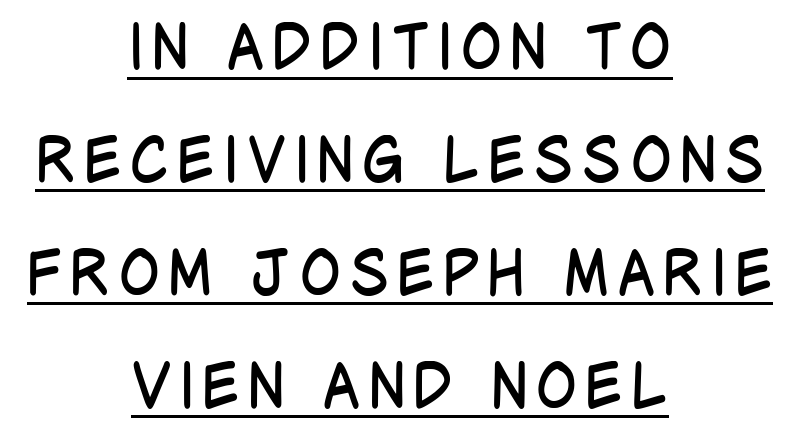
These lines are centered, leaving both edges ragged. Upright lettering throughout. A baseline rule has been typeset under these characters. Looks like regular typesetting: each glyph gets only the width it needs. The passage shown is typeset with a sans-serif family.
